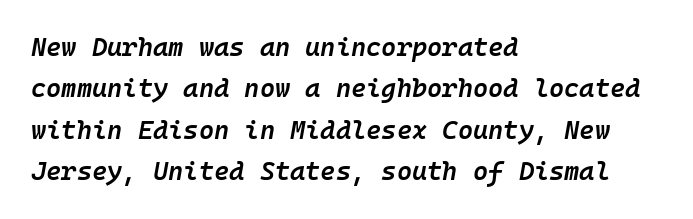
Q: Is the text bold? A: Semi-bold.
Q: Is the text italic (slanted)? A: Yes, it leans right by about 10 degrees.
Q: Is the text underlined? A: No.
Q: How is the paragraph aligned? A: Left-aligned.
Q: Is the spacing between letters normal or unusually wide? A: Normal.
Q: Is the spacing between lines tight, normal or loose? A: Normal.
